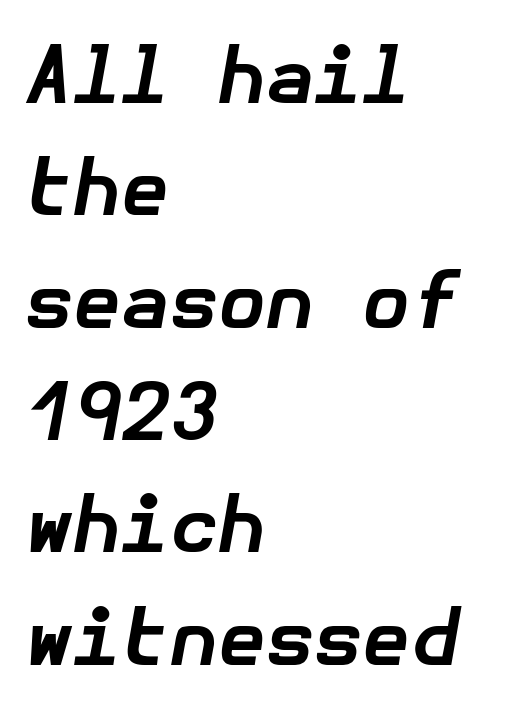
Q: Is the text bold? A: Yes.
Q: Is the text italic (slanted)? A: Yes, it leans right by about 10 degrees.
Q: Is the text underlined? A: No.
Q: How is the paragraph aligned? A: Left-aligned.
Q: Is the spacing between letters normal or unusually wide? A: Normal.
Q: Is the spacing between lines tight, normal or loose? A: Normal.
Q: Width (condensed, normal, or wide)? A: Normal.
Q: Stroke contrast? A: Low.
Q: x-height? A: Medium.
